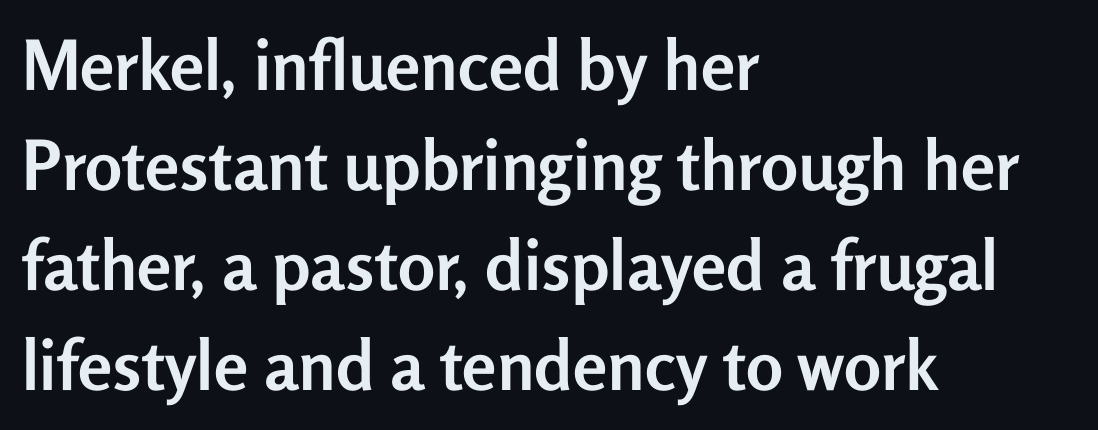
Q: Is the text bold? A: Yes.
Q: Is the text italic (slanted)? A: No, it is upright.
Q: Is the typeface a serif or a sans-serif typeface? A: Sans-serif.
Q: Is the text underlined? A: No.
Q: How is the paragraph aligned? A: Left-aligned.
Q: Is the spacing between letters normal or unusually wide? A: Normal.
Q: Is the spacing between lines tight, normal or loose? A: Normal.
Q: Width (condensed, normal, or wide)? A: Normal.
Q: Stroke contrast? A: Low.
Q: x-height? A: Medium.
Q: Monospaced? A: No.
